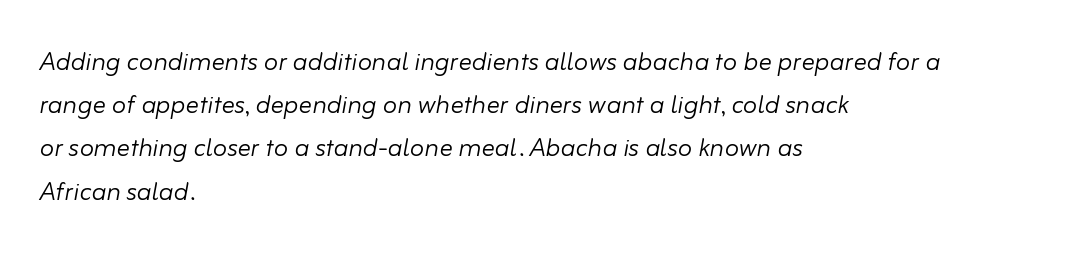
The baseline area is clear. The tracking reads as untouched default to a designer's eye. A typesetter would call this leading conventional body-copy spacing. Varying glyph widths throughout — classic text-font behaviour.
